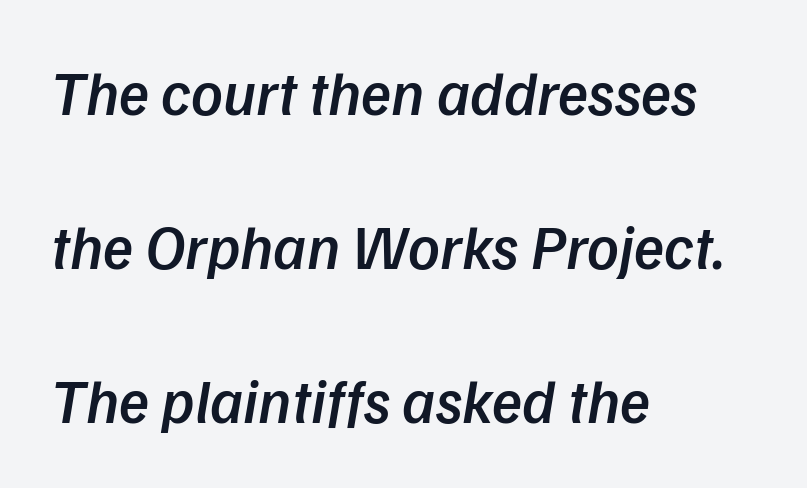
Layout note: lines flush left. Do the characters align in a grid? No, the font is proportional. The type is set solid horizontally, with unmodified tracking. The foot of each line stays bare and open. You can tell it's italic because the verticals aren't actually vertical.
